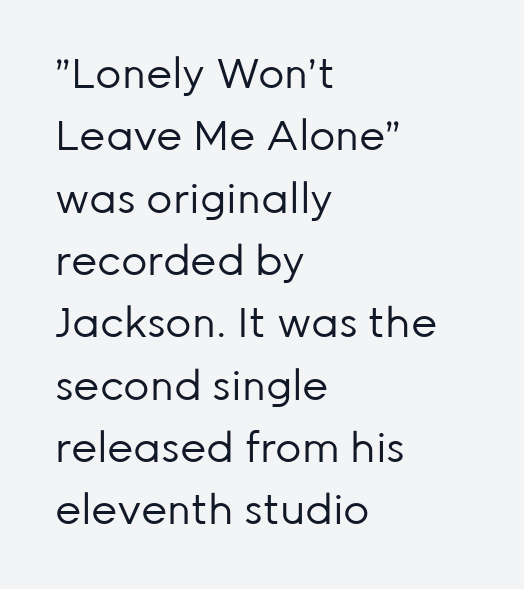
{"serif": "no", "italic": "no", "bold": "no", "weight": "regular", "width": "normal", "stroke_contrast": "low", "x_height": "medium", "monospaced": "no", "underline": "no", "align": "left", "line_spacing": "normal", "line_spacing_ratio": 1.52, "letter_spacing": "normal", "letter_spacing_em": 0.0, "glyph_px": 41}
